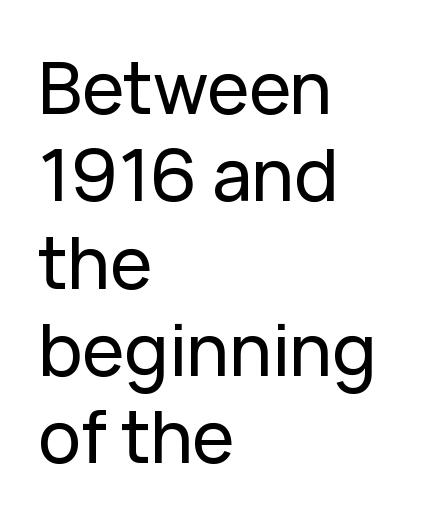
{"serif": "no", "italic": "no", "width": "normal", "stroke_contrast": "low", "x_height": "medium", "monospaced": "no", "underline": "no", "align": "left", "line_spacing_ratio": 1.23, "letter_spacing": "normal", "letter_spacing_em": 0.0, "glyph_px": 71}
